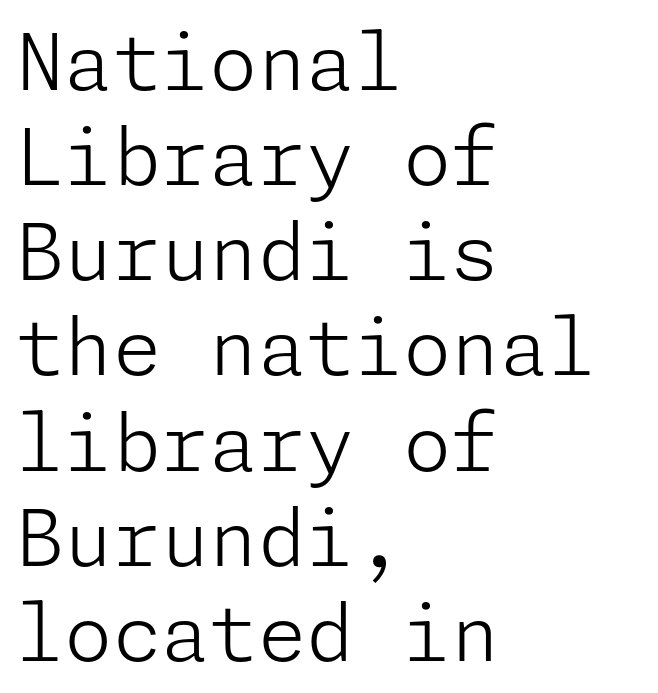
Q: Is the text bold? A: No.
Q: Is the text italic (slanted)? A: No, it is upright.
Q: Is the typeface a serif or a sans-serif typeface? A: Sans-serif.
Q: Is the text underlined? A: No.
Q: How is the paragraph aligned? A: Left-aligned.
Q: Is the spacing between letters normal or unusually wide? A: Normal.
Q: Width (condensed, normal, or wide)? A: Normal.
Q: Stroke contrast? A: Low.
Q: x-height? A: Medium.
